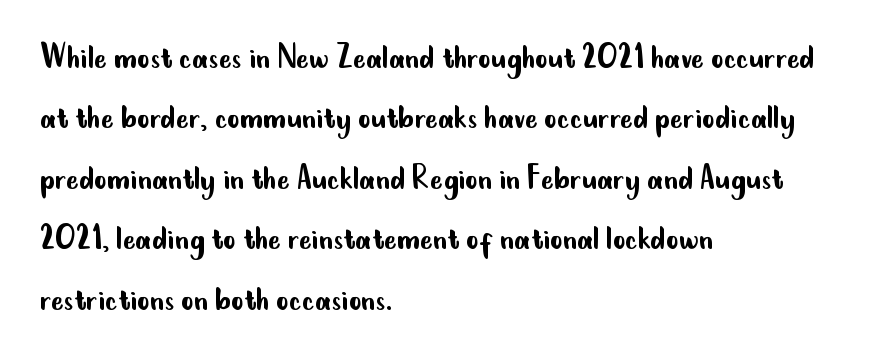
Q: Is the text bold? A: No.
Q: Is the text italic (slanted)? A: No, it is upright.
Q: Is the typeface a serif or a sans-serif typeface? A: Sans-serif.
Q: Is the text underlined? A: No.
Q: How is the paragraph aligned? A: Left-aligned.
Q: Is the spacing between letters normal or unusually wide? A: Normal.
Q: Is the spacing between lines tight, normal or loose? A: Normal.
Q: Width (condensed, normal, or wide)? A: Condensed.
Q: Stroke contrast? A: Low.
Q: x-height? A: Small.
Q: Monospaced? A: No.
